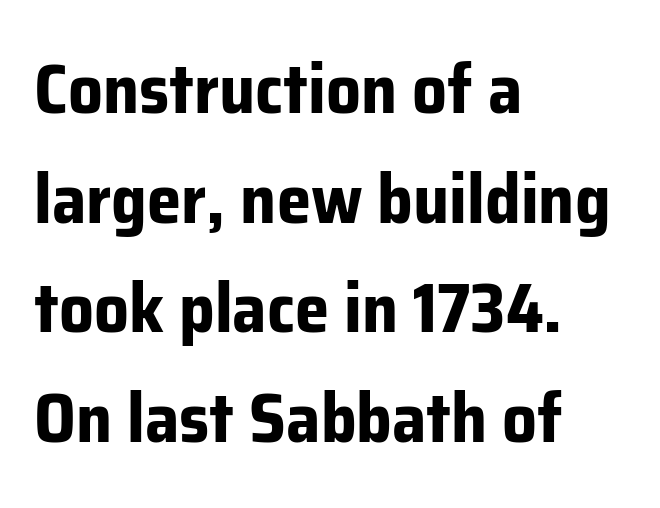
Evenly set lines give the paragraph a standard silhouette. Standard letterfit; no display-style spreading of the glyphs. Designer's note — italics off, roman on. The strokes are fattened all the way to bold. The rendering uses natural spacing where letterforms have individual widths.
